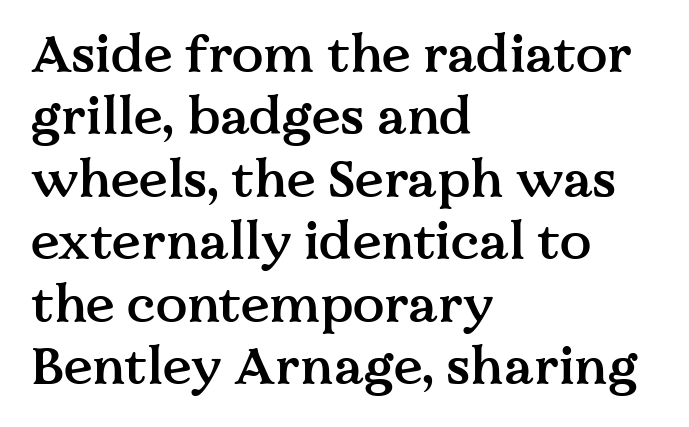
Q: Is the text bold? A: Semi-bold.
Q: Is the text italic (slanted)? A: No, it is upright.
Q: Is the typeface a serif or a sans-serif typeface? A: Serif.
Q: Is the text underlined? A: No.
Q: How is the paragraph aligned? A: Left-aligned.
Q: Is the spacing between letters normal or unusually wide? A: Normal.
Q: Width (condensed, normal, or wide)? A: Normal.
Q: Stroke contrast? A: Medium.
Q: x-height? A: Medium.
Q: Monospaced? A: No.
